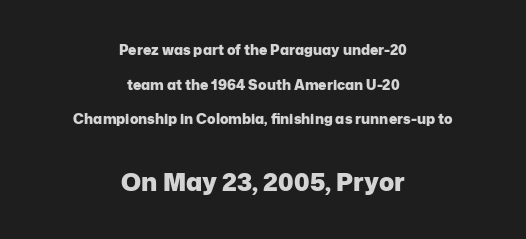
Q: Is the text bold? A: Yes.
Q: Is the text italic (slanted)? A: No, it is upright.
Q: Is the text underlined? A: No.
Q: How is the paragraph aligned? A: Centered.
Q: Is the spacing between letters normal or unusually wide? A: Normal.
Q: Is the spacing between lines tight, normal or loose? A: Loose.
Q: Which block of text is set in a larger size, the first (top) or the second (bottom)? A: The second (bottom) one.
